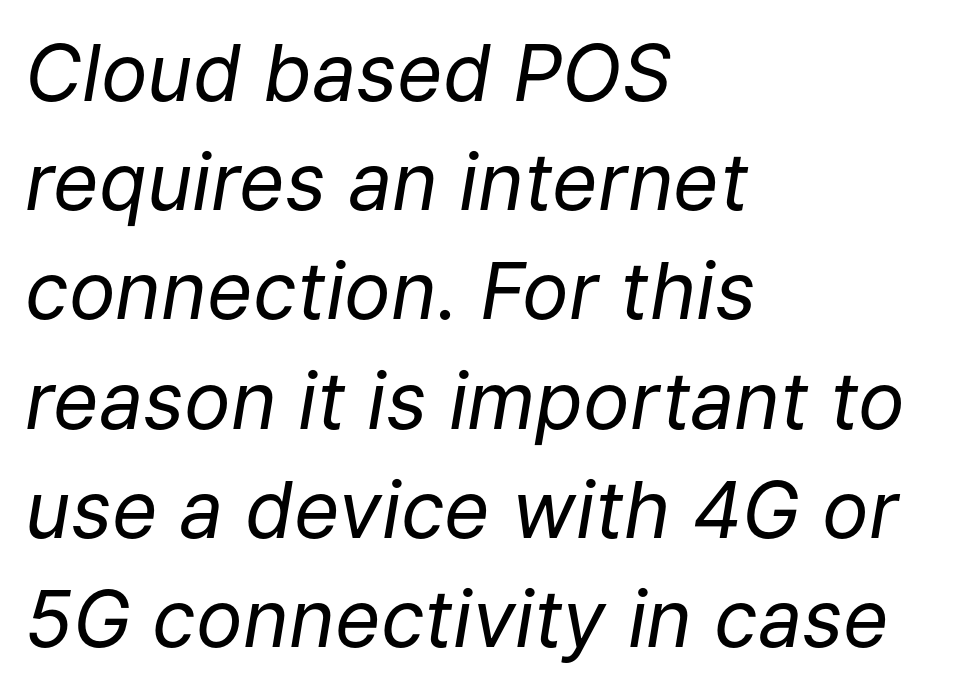
{"italic": "yes", "lean": "right", "slant_degrees": 9, "bold": "no", "weight": "regular", "width": "normal", "stroke_contrast": "low", "x_height": "medium", "monospaced": "no", "underline": "no", "align": "left", "line_spacing": "normal", "line_spacing_ratio": 1.4, "letter_spacing": "normal", "letter_spacing_em": 0.0, "glyph_px": 78}
